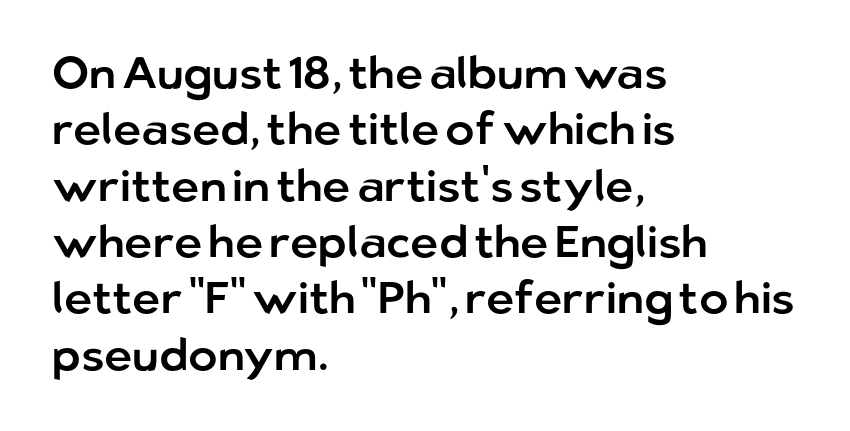
Q: Is the text italic (slanted)? A: No, it is upright.
Q: Is the typeface a serif or a sans-serif typeface? A: Sans-serif.
Q: Is the text underlined? A: No.
Q: How is the paragraph aligned? A: Left-aligned.
Q: Is the spacing between letters normal or unusually wide? A: Normal.
Q: Is the spacing between lines tight, normal or loose? A: Normal.
Q: Width (condensed, normal, or wide)? A: Normal.
Q: Stroke contrast? A: Low.
Q: x-height? A: Medium.
Q: Monospaced? A: No.
